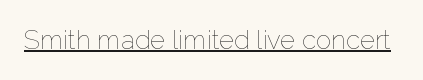
Q: Is the text bold? A: No.
Q: Is the text italic (slanted)? A: No, it is upright.
Q: Is the text underlined? A: Yes.
Q: Is the spacing between letters normal or unusually wide? A: Normal.
